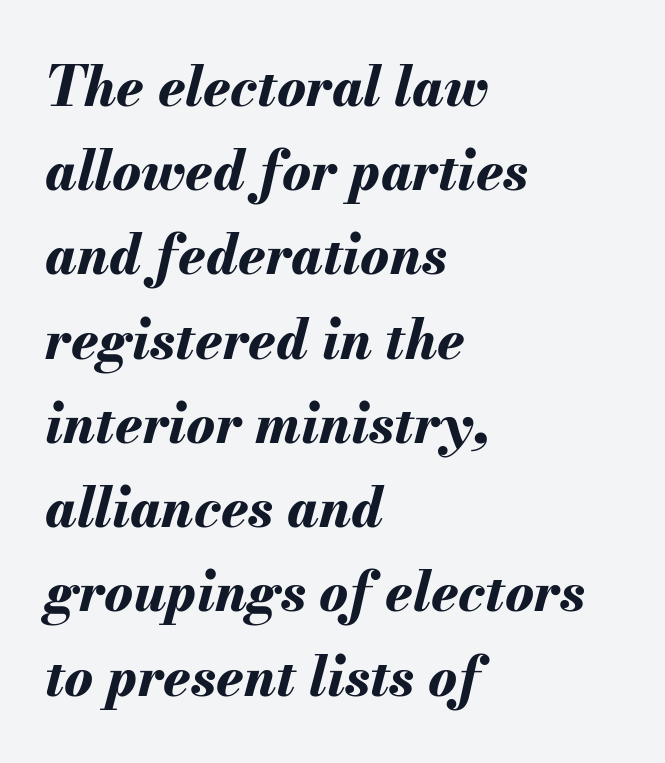
The image shows 54 px bold type, italic (leaning right); set left-aligned, normal line spacing (1.56x), normal letter spacing, not underlined; medium stroke contrast and a small x-height.
